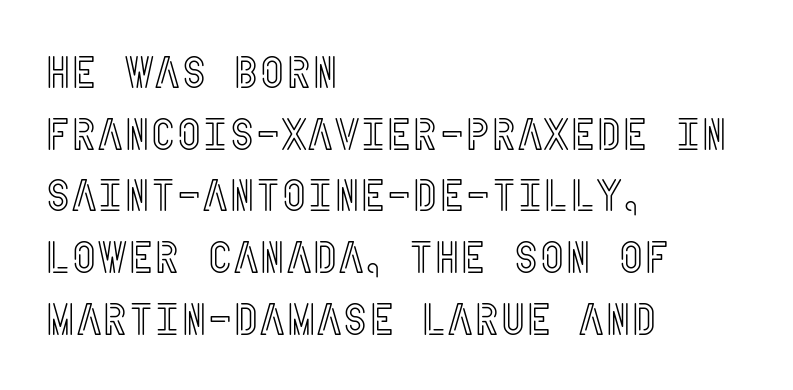
{"italic": "no", "width": "condensed", "x_height": "large", "underline": "no", "align": "left", "line_spacing": "normal", "line_spacing_ratio": 1.37, "letter_spacing": "normal", "letter_spacing_em": 0.0, "glyph_px": 45}
